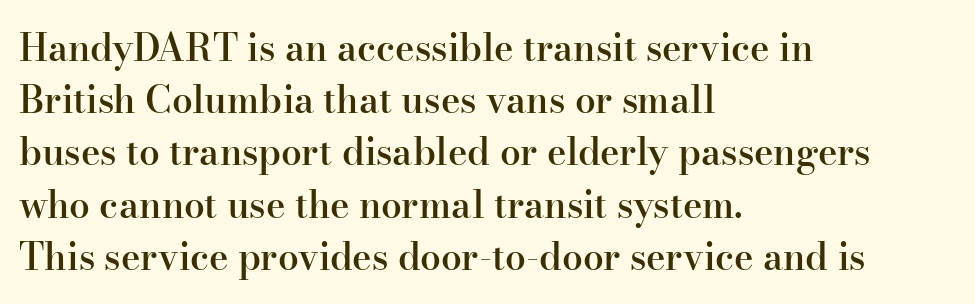
The image shows 37 px semibold serif type, upright; set left-aligned, normal line spacing (1.41x), normal letter spacing, not underlined; high stroke contrast and a small x-height.
